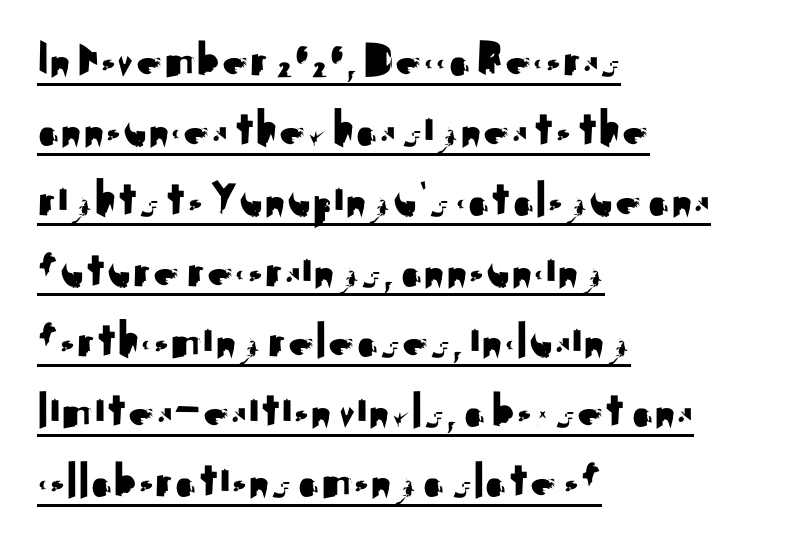
Evenly set lines give the paragraph a standard silhouette. These lines are rendered in a variable-pitch font. Vertical strokes here are truly vertical. Short note: letters normally spaced. Visually the block forms a straight wall on the left and a jagged coastline on the right. Has an underline been added? It has.
